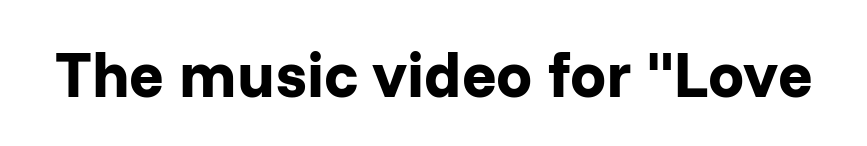
{"serif": "no", "italic": "no", "bold": "yes", "weight": "bold", "width": "normal", "stroke_contrast": "low", "x_height": "medium", "monospaced": "no", "underline": "no", "letter_spacing": "normal", "letter_spacing_em": 0.0, "glyph_px": 64}
